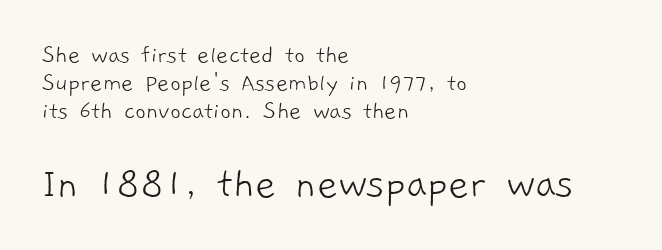
{"serif": "no", "bold": "no", "weight": "light", "width": "normal", "stroke_contrast": "low", "x_height": "medium", "monospaced": "no", "underline": "no", "align": "left", "line_spacing": "tight", "line_spacing_ratio": 1.07, "letter_spacing": "normal", "letter_spacing_em": 0.0, "larger_block": "second", "size_ratio": 1.73, "glyph_px": 45}
